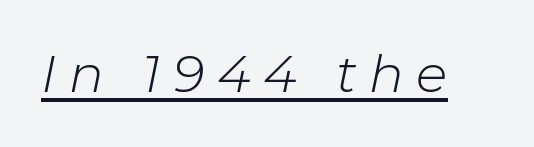
Q: Is the text bold? A: No.
Q: Is the text italic (slanted)? A: Yes, it leans right by about 11 degrees.
Q: Is the text underlined? A: Yes.
Q: Is the spacing between letters normal or unusually wide? A: Unusually wide.
Q: Width (condensed, normal, or wide)? A: Normal.
Q: Stroke contrast? A: Low.
Q: x-height? A: Medium.
Q: Monospaced? A: No.
